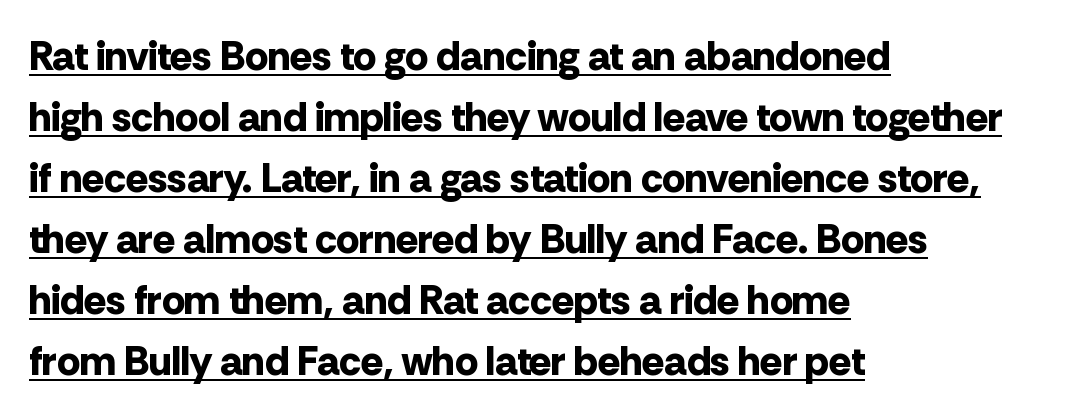
Q: Is the text bold? A: Yes.
Q: Is the text italic (slanted)? A: No, it is upright.
Q: Is the typeface a serif or a sans-serif typeface? A: Sans-serif.
Q: Is the text underlined? A: Yes.
Q: How is the paragraph aligned? A: Left-aligned.
Q: Is the spacing between letters normal or unusually wide? A: Normal.
Q: Is the spacing between lines tight, normal or loose? A: Normal.
Q: Width (condensed, normal, or wide)? A: Normal.
Q: Stroke contrast? A: Low.
Q: x-height? A: Medium.
Q: Monospaced? A: No.
